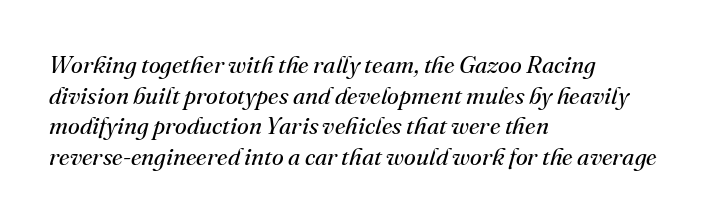
The tracking reads as untouched default to a designer's eye. Beneath every word, the page is bare. The weight would be labelled regular, book, light, or lighter still. The passage is arranged the way most books set body copy — flush left. The lettering tilts uniformly, giving the passage an italic look.
